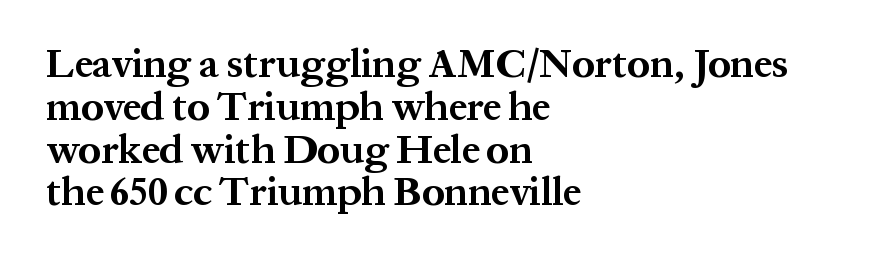
What weight is shown? A full bold with thick strokes. Regarding leading, the lines here are crowded together. The type sits square on the baseline with zero lean. Character widths vary here, with narrow letters taking less room than wide ones.
